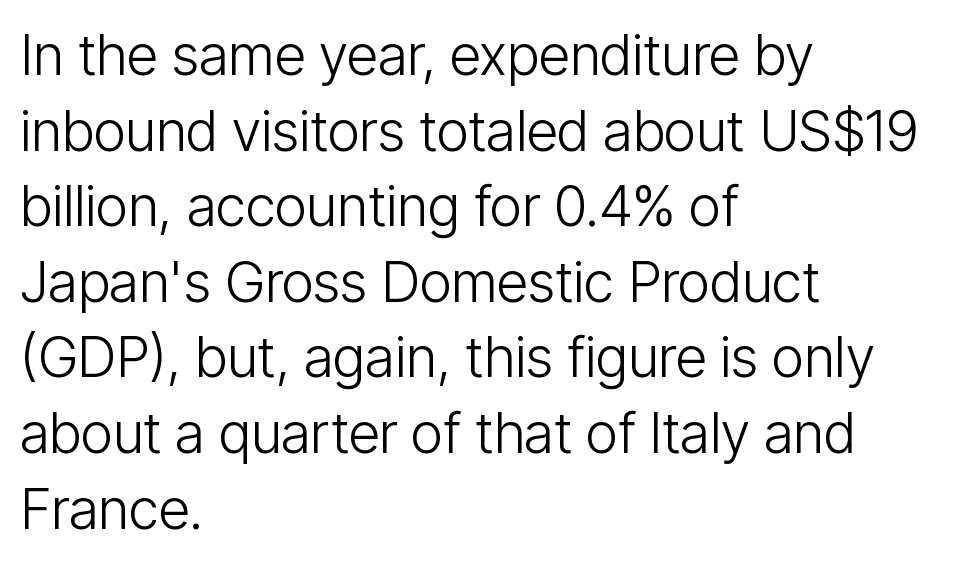
The image shows 56 px light, condensed sans-serif type, upright; set left-aligned, normal line spacing (1.35x), normal letter spacing, not underlined; low stroke contrast and a medium x-height.
